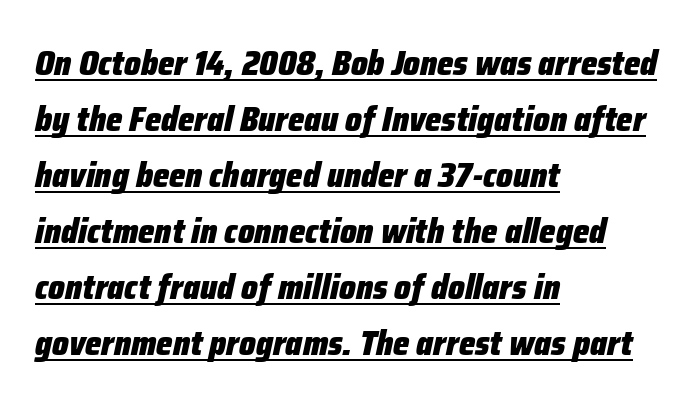
{"italic": "yes", "lean": "right", "slant_degrees": 12, "bold": "yes", "weight": "heavy", "width": "condensed", "stroke_contrast": "low", "x_height": "medium", "monospaced": "no", "underline": "yes", "align": "left", "line_spacing": "normal", "line_spacing_ratio": 1.6, "letter_spacing": "normal", "letter_spacing_em": 0.0, "glyph_px": 35}
